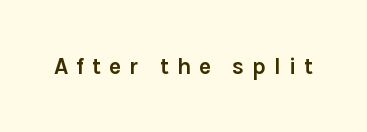
Q: Is the text bold? A: Yes.
Q: Is the text italic (slanted)? A: No, it is upright.
Q: Is the text underlined? A: No.
Q: Is the spacing between letters normal or unusually wide? A: Unusually wide.
